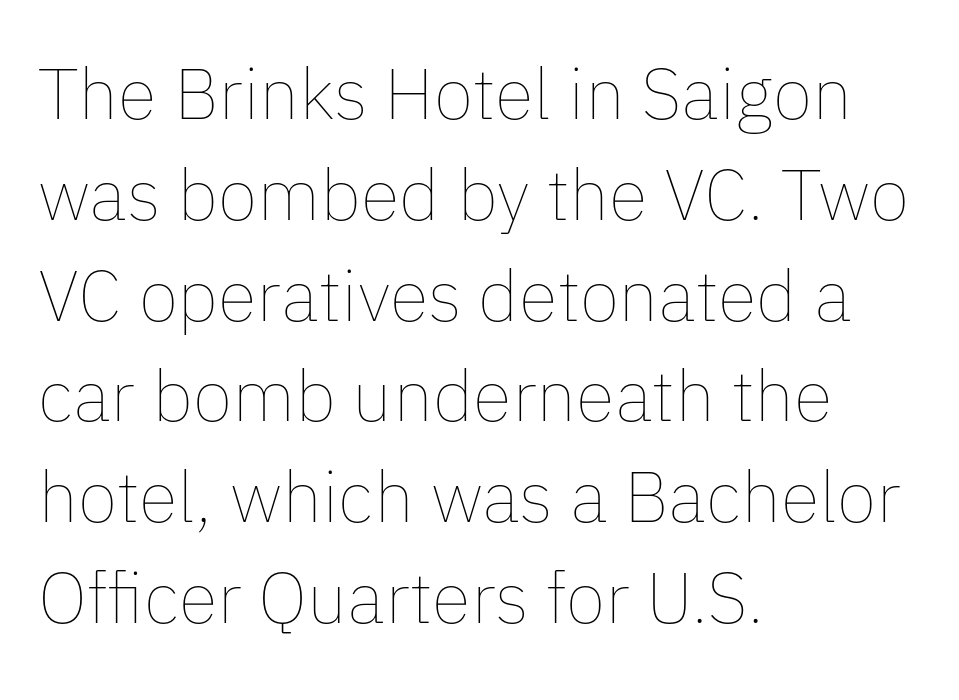
{"italic": "no", "bold": "no", "weight": "thin", "width": "normal", "stroke_contrast": "low", "x_height": "medium", "monospaced": "no", "underline": "no", "align": "left", "line_spacing": "normal", "line_spacing_ratio": 1.4, "letter_spacing": "normal", "letter_spacing_em": 0.0, "glyph_px": 72}
